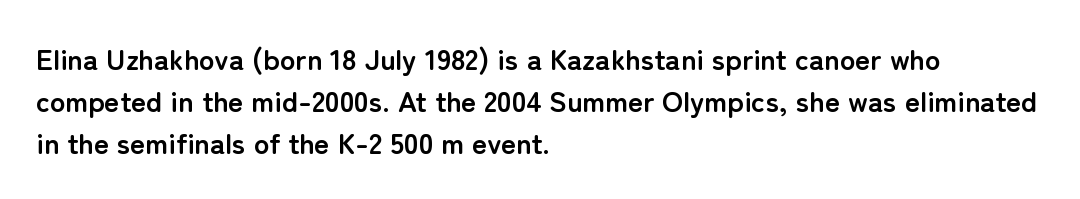
Compared with typical paragraphs, the rows here are spaced about the same. The letters stand straight up with perfectly vertical stems. The strokes are fattened all the way to bold. Nothing sits at the stroke ends, so this counts as sans-serif. The letters advance in unequal steps, a hallmark of proportional type.
